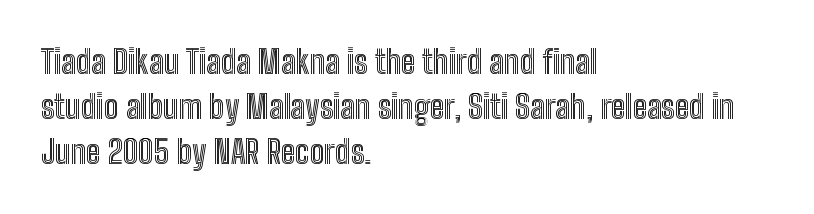
{"italic": "no", "width": "condensed", "x_height": "medium", "monospaced": "no", "underline": "no", "align": "left", "line_spacing": "normal", "line_spacing_ratio": 1.37, "letter_spacing": "normal", "letter_spacing_em": 0.0, "glyph_px": 33}
